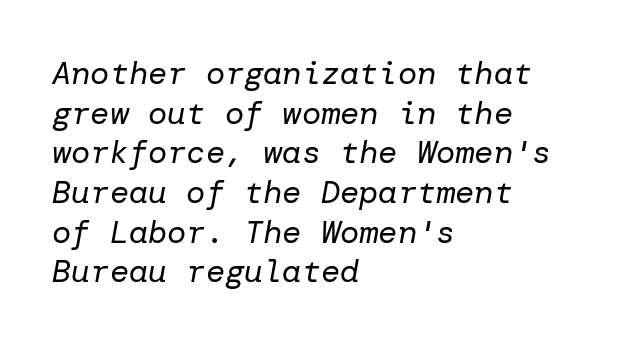
The image shows 32 px regular-weight type, italic (leaning right); set left-aligned, line spacing 1.24x, normal letter spacing, not underlined; low stroke contrast and a medium x-height.
